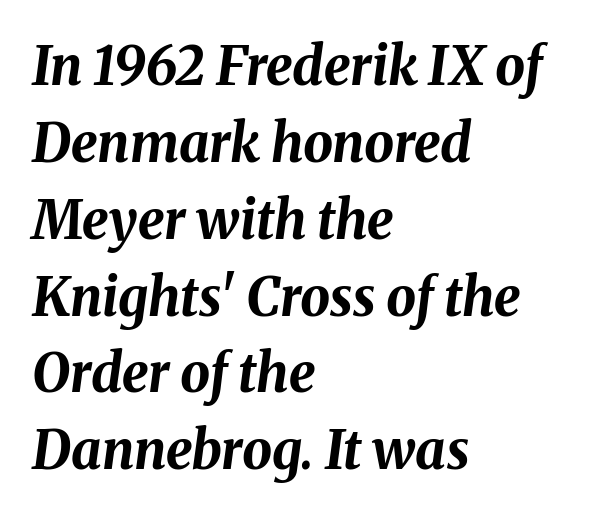
You'd pick this weight for a headline — it's a proper bold. Between one letter and the next there's only the usual sliver of space. The passage is arranged the way most books set body copy — flush left. Slanted lettering throughout.
